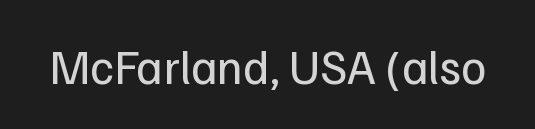
Q: Is the text bold? A: No.
Q: Is the text italic (slanted)? A: No, it is upright.
Q: Is the typeface a serif or a sans-serif typeface? A: Sans-serif.
Q: Is the text underlined? A: No.
Q: Is the spacing between letters normal or unusually wide? A: Normal.
Q: Width (condensed, normal, or wide)? A: Normal.
Q: Stroke contrast? A: Low.
Q: x-height? A: Medium.
Q: Monospaced? A: No.
